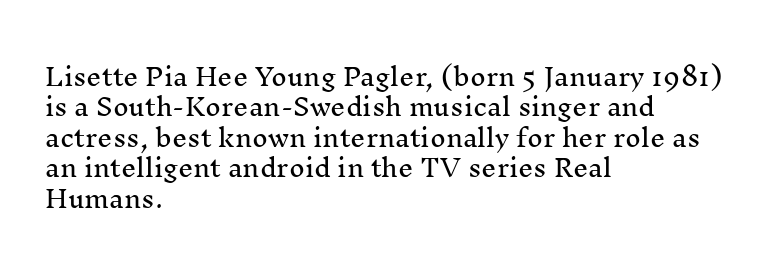
Q: Is the text italic (slanted)? A: No, it is upright.
Q: Is the text underlined? A: No.
Q: How is the paragraph aligned? A: Left-aligned.
Q: Is the spacing between letters normal or unusually wide? A: Normal.
Q: Is the spacing between lines tight, normal or loose? A: Normal.
